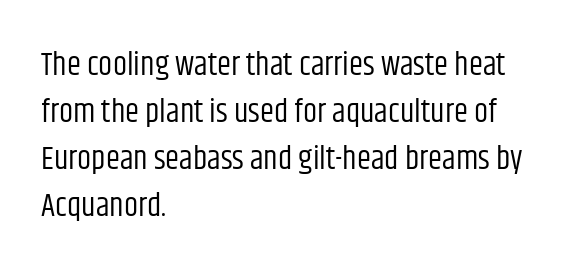
{"serif": "no", "italic": "no", "bold": "no", "weight": "regular", "width": "condensed", "stroke_contrast": "low", "x_height": "large", "monospaced": "no", "underline": "no", "align": "left", "line_spacing": "normal", "line_spacing_ratio": 1.47, "letter_spacing": "normal", "letter_spacing_em": 0.0, "glyph_px": 32}
